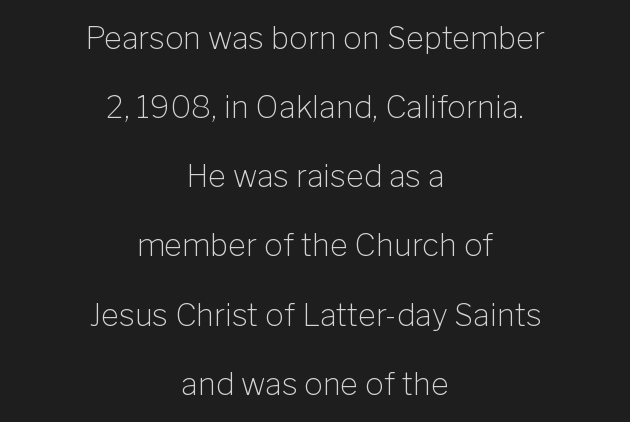
Q: Is the text bold? A: No.
Q: Is the text italic (slanted)? A: No, it is upright.
Q: Is the typeface a serif or a sans-serif typeface? A: Sans-serif.
Q: Is the text underlined? A: No.
Q: How is the paragraph aligned? A: Centered.
Q: Is the spacing between letters normal or unusually wide? A: Normal.
Q: Is the spacing between lines tight, normal or loose? A: Loose.
Q: Width (condensed, normal, or wide)? A: Normal.
Q: Stroke contrast? A: Low.
Q: x-height? A: Medium.
Q: Monospaced? A: No.
